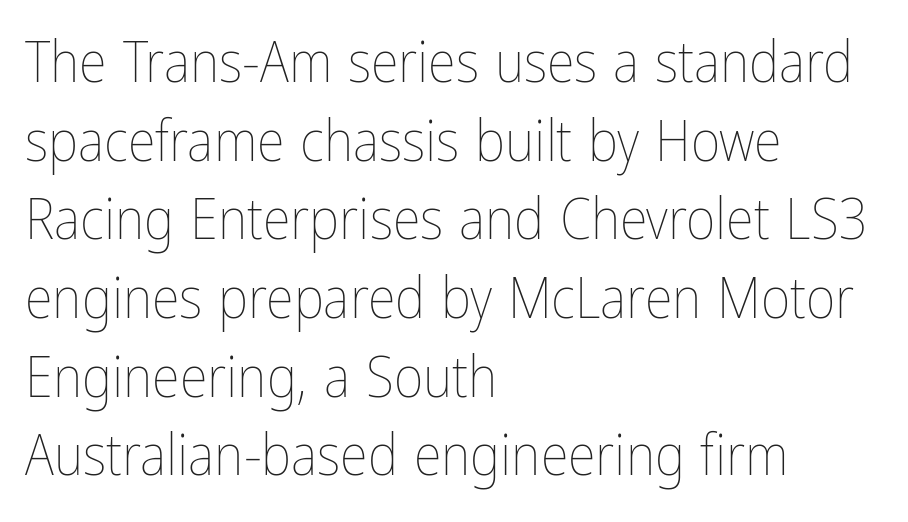
{"italic": "no", "bold": "no", "weight": "thin", "width": "condensed", "stroke_contrast": "low", "x_height": "medium", "monospaced": "no", "underline": "no", "align": "left", "line_spacing": "normal", "line_spacing_ratio": 1.38, "letter_spacing": "normal", "letter_spacing_em": 0.0, "glyph_px": 57}
